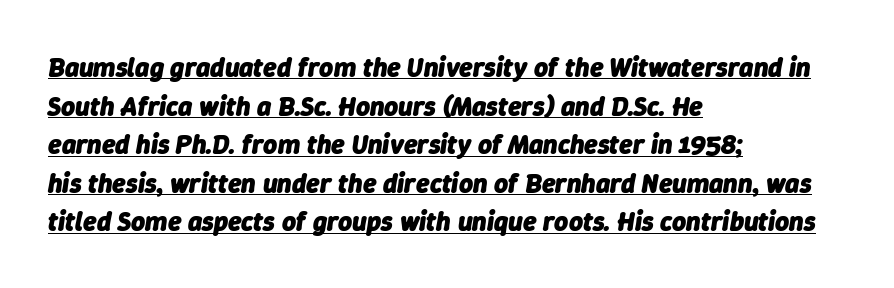
The string is rendered with underlining switched on. Words appear dense and cohesive because spacing is normal. Vertically, the passage feels balanced, rows spaced as you'd expect. Designer's note — italics engaged. Heft: maximum for text — a bold.
